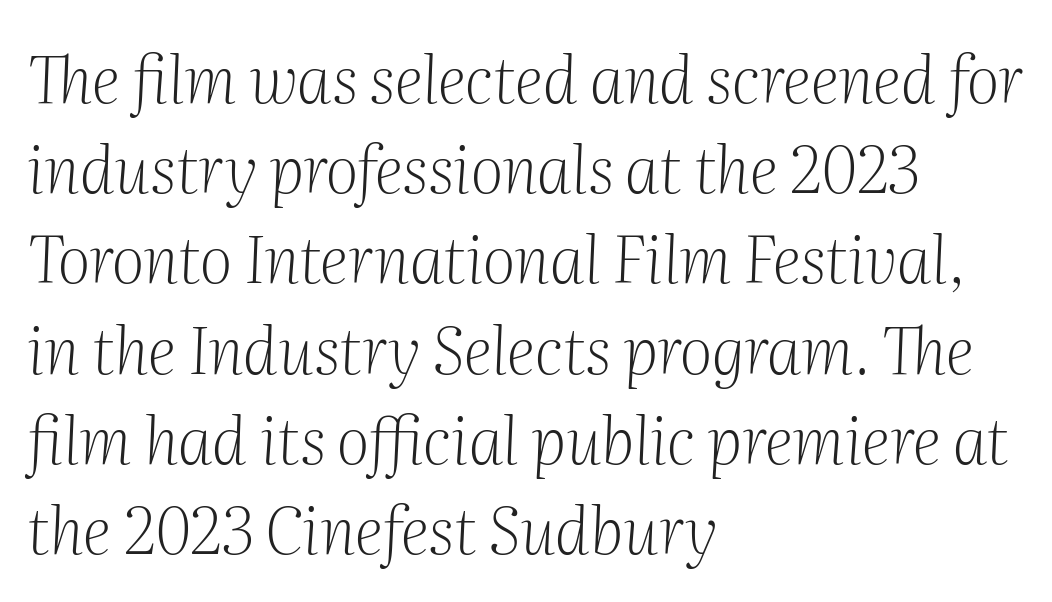
{"serif": "yes", "italic": "yes", "lean": "right", "slant_degrees": 2, "bold": "no", "weight": "light", "width": "normal", "stroke_contrast": "medium", "x_height": "medium", "monospaced": "no", "underline": "no", "align": "left", "line_spacing": "normal", "line_spacing_ratio": 1.41, "letter_spacing": "normal", "letter_spacing_em": 0.0, "glyph_px": 64}
